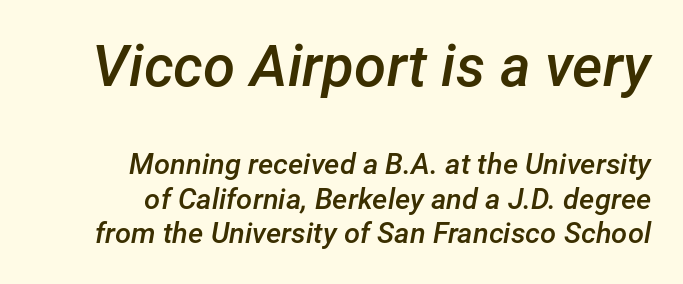
The foot of each line stays bare and open. Slant detected: the letters are inclined. The sample has been set in demibold, a notch under bold. Note the varied advance widths — an 'i' is clearly narrower than an 'm'. The face used here appears at its bigger size in the upper chunk.
